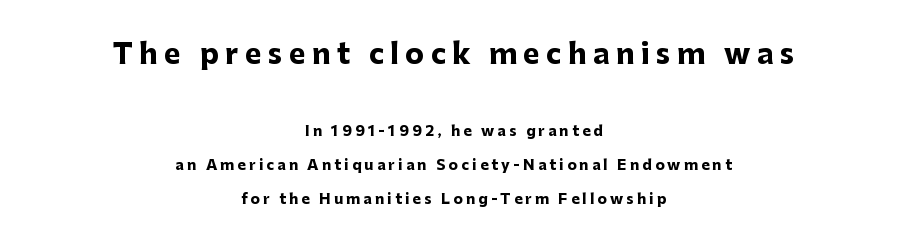
Q: Is the text bold? A: Yes.
Q: Is the text italic (slanted)? A: No, it is upright.
Q: Is the typeface a serif or a sans-serif typeface? A: Sans-serif.
Q: Is the text underlined? A: No.
Q: How is the paragraph aligned? A: Centered.
Q: Is the spacing between letters normal or unusually wide? A: Unusually wide.
Q: Is the spacing between lines tight, normal or loose? A: Loose.
Q: Which block of text is set in a larger size, the first (top) or the second (bottom)? A: The first (top) one.
Q: Width (condensed, normal, or wide)? A: Normal.
Q: Stroke contrast? A: Low.
Q: x-height? A: Medium.
Q: Monospaced? A: No.
